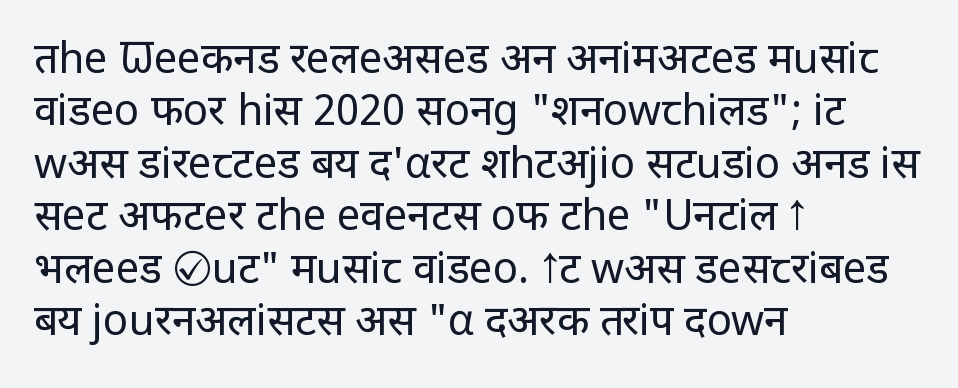
Descenders hang freely into open space. No extra tracking has been applied to these lines. Is this a fixed-width face? No — the glyphs have proportional, varying widths. Are there feet on the stems? There aren't — it's a sans. This sample is left-justified, so line endings fall wherever the words run out.
